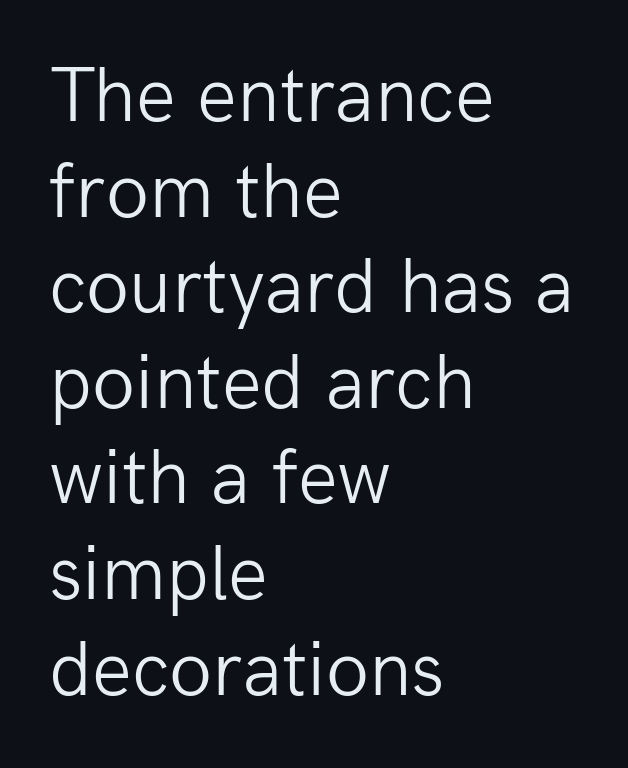
Do the letters lean? They stand straight. The strip under each line holds only bare page. Where is the straight margin? On the left. Is the type heavy? It reads as light-to-regular instead.
